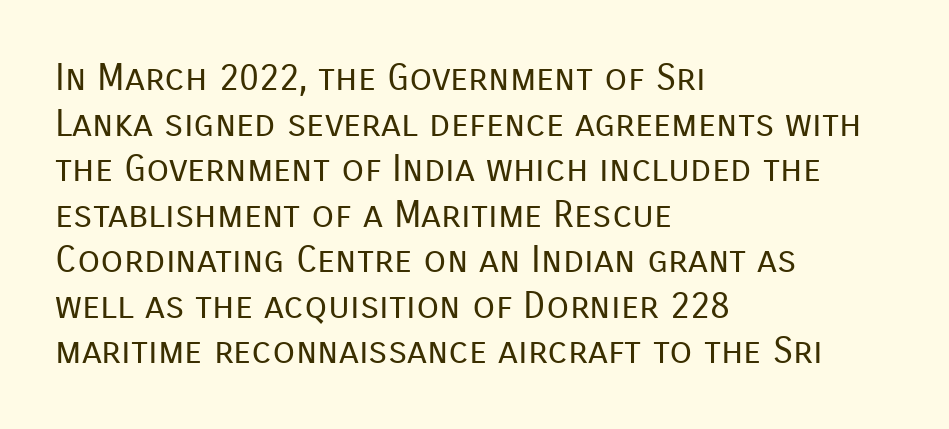
Q: Is the text bold? A: No.
Q: Is the text italic (slanted)? A: No, it is upright.
Q: Is the typeface a serif or a sans-serif typeface? A: Sans-serif.
Q: Is the text underlined? A: No.
Q: How is the paragraph aligned? A: Left-aligned.
Q: Is the spacing between letters normal or unusually wide? A: Normal.
Q: Width (condensed, normal, or wide)? A: Normal.
Q: Stroke contrast? A: Low.
Q: x-height? A: Medium.
Q: Monospaced? A: No.
